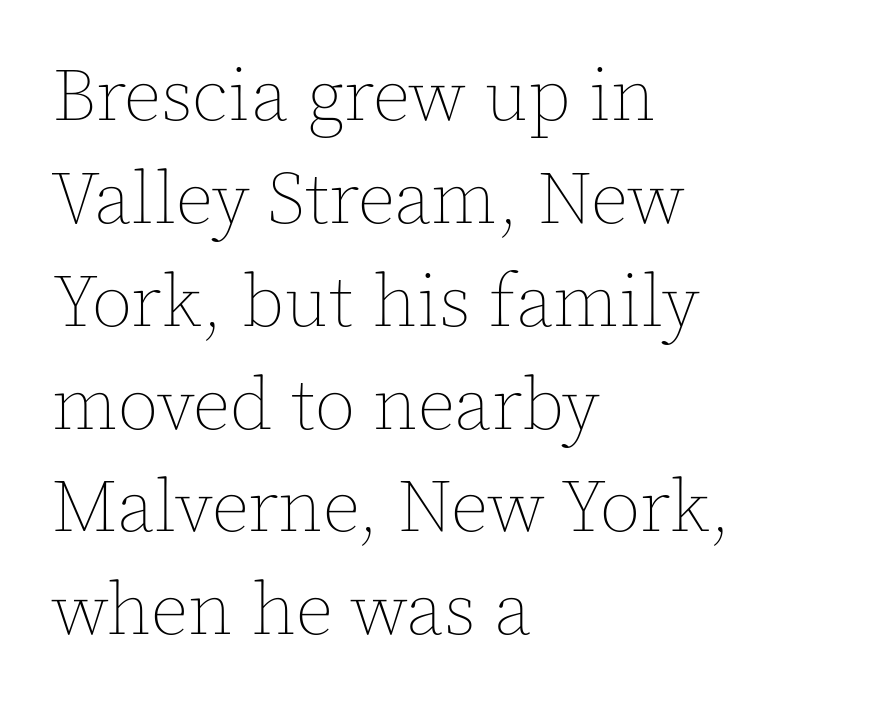
The image shows 74 px thin type, upright; set left-aligned, normal line spacing (1.39x), normal letter spacing, not underlined; a medium x-height.
